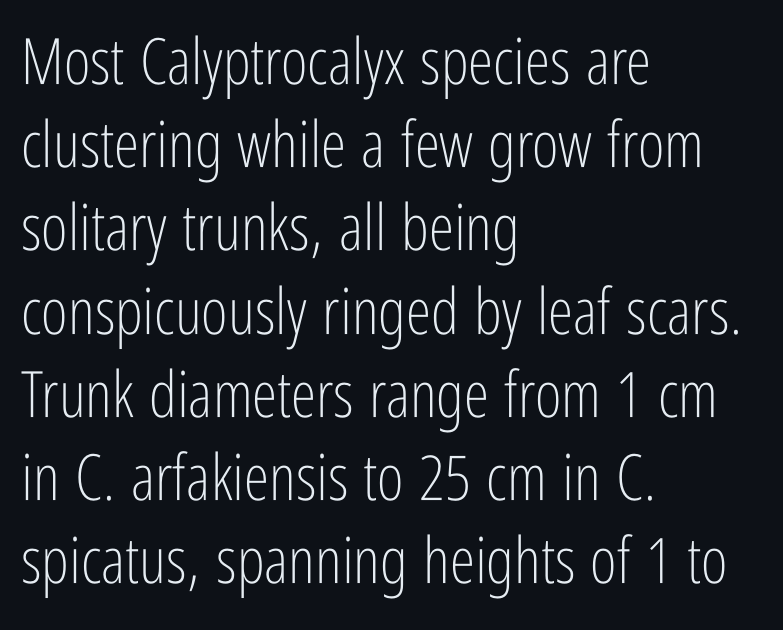
The image shows 64 px light, condensed sans-serif type, upright; set left-aligned, normal line spacing (1.3x), normal letter spacing, not underlined; low stroke contrast and a medium x-height.
